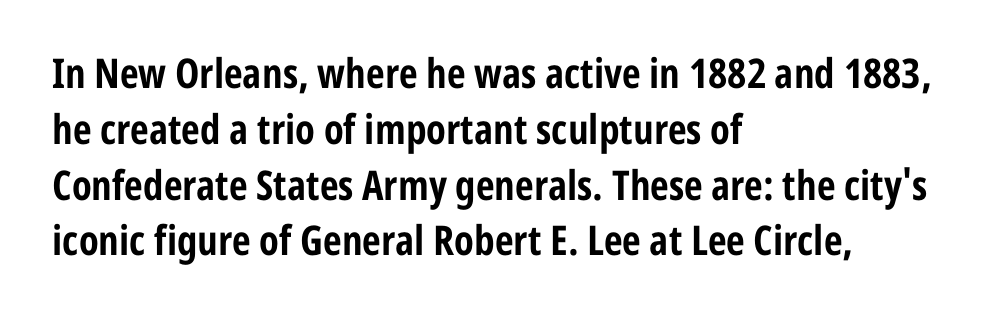
{"serif": "no", "italic": "no", "bold": "yes", "weight": "bold", "width": "condensed", "stroke_contrast": "low", "x_height": "medium", "monospaced": "no", "underline": "no", "align": "left", "line_spacing": "normal", "line_spacing_ratio": 1.36, "letter_spacing": "normal", "letter_spacing_em": 0.0, "glyph_px": 41}
